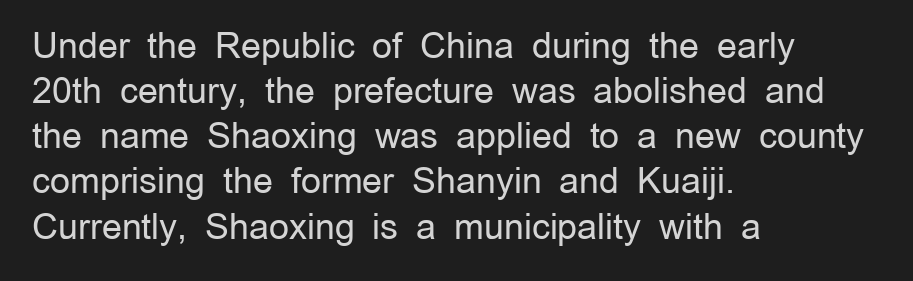
The image shows 35 px regular-weight sans-serif type, upright; set left-aligned, normal line spacing (1.29x), normal letter spacing, not underlined; low stroke contrast and a medium x-height.
